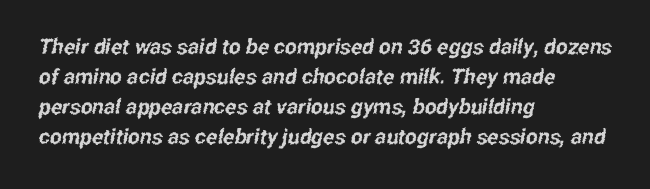
Q: Is the text underlined? A: No.
Q: How is the paragraph aligned? A: Left-aligned.
Q: Is the spacing between letters normal or unusually wide? A: Normal.
Q: Is the spacing between lines tight, normal or loose? A: Normal.
